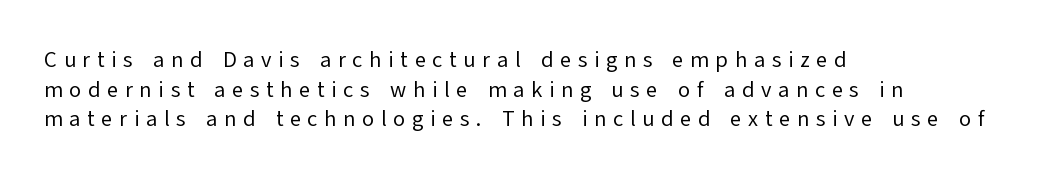
{"italic": "no", "bold": "no", "underline": "no", "align": "left", "line_spacing": "normal", "line_spacing_ratio": 1.35, "letter_spacing": "wide", "letter_spacing_em": 0.3, "glyph_px": 22}
